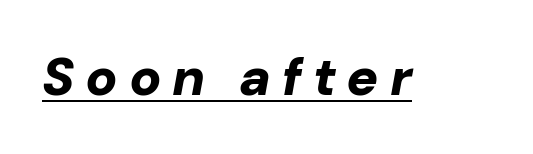
Q: Is the text bold? A: Yes.
Q: Is the text italic (slanted)? A: Yes, it leans right by about 10 degrees.
Q: Is the text underlined? A: Yes.
Q: Is the spacing between letters normal or unusually wide? A: Unusually wide.
Q: Width (condensed, normal, or wide)? A: Normal.
Q: Stroke contrast? A: Low.
Q: x-height? A: Medium.
Q: Monospaced? A: No.
